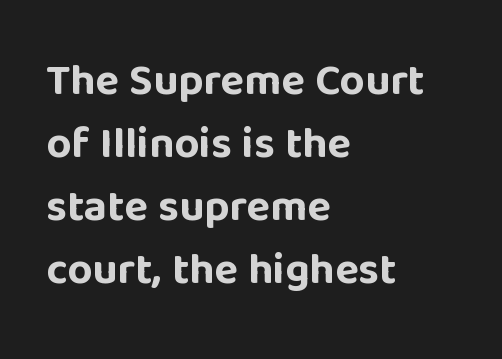
{"serif": "no", "italic": "no", "bold": "yes", "weight": "bold", "width": "normal", "stroke_contrast": "low", "x_height": "large", "monospaced": "no", "underline": "no", "align": "left", "line_spacing": "normal", "line_spacing_ratio": 1.43, "letter_spacing": "normal", "letter_spacing_em": 0.0, "glyph_px": 44}
